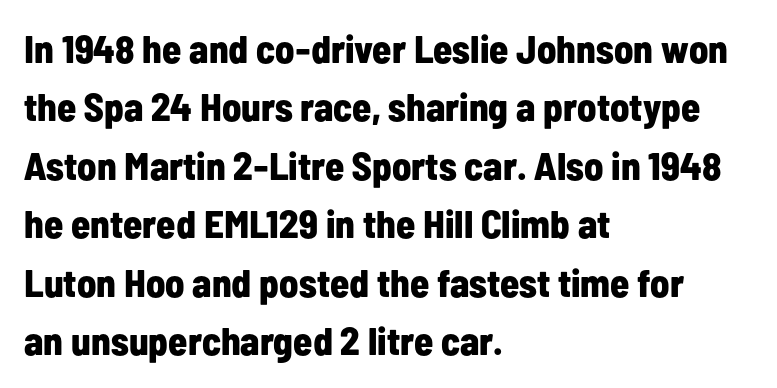
The lines in this sample share a left origin and differ only in where they stop. Leading matches the norm, producing a regular column. Strong, thick strokes mark this as bold type. Look at the tracking — it's just the regular setting, nothing added.
